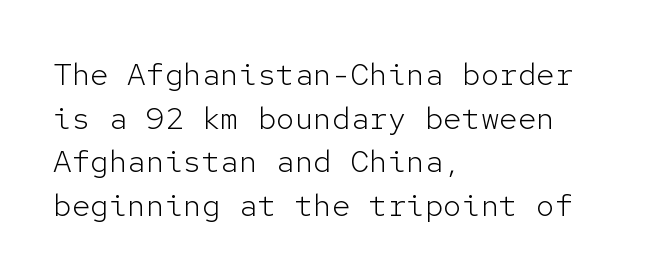
{"serif": "no", "italic": "no", "bold": "no", "weight": "light", "width": "normal", "stroke_contrast": "low", "x_height": "medium", "monospaced": "yes", "underline": "no", "align": "left", "line_spacing": "normal", "line_spacing_ratio": 1.41, "letter_spacing": "normal", "letter_spacing_em": 0.0, "glyph_px": 31}
